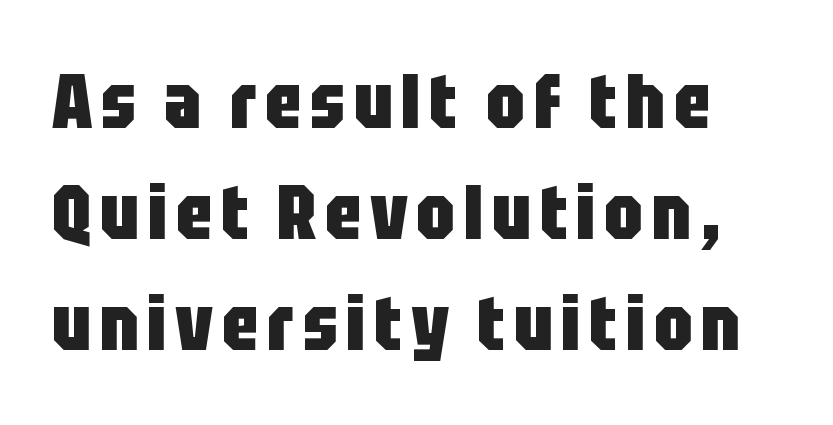
{"serif": "no", "italic": "no", "bold": "yes", "weight": "heavy", "width": "condensed", "stroke_contrast": "low", "x_height": "large", "monospaced": "no", "underline": "no", "line_spacing": "normal", "line_spacing_ratio": 1.46, "glyph_px": 76}
